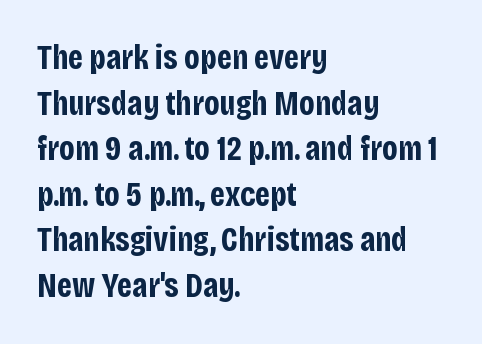
{"serif": "no", "italic": "no", "bold": "yes", "weight": "bold", "width": "condensed", "stroke_contrast": "low", "x_height": "large", "monospaced": "no", "underline": "no", "align": "left", "line_spacing": "normal", "line_spacing_ratio": 1.34, "letter_spacing": "normal", "letter_spacing_em": 0.0, "glyph_px": 34}
